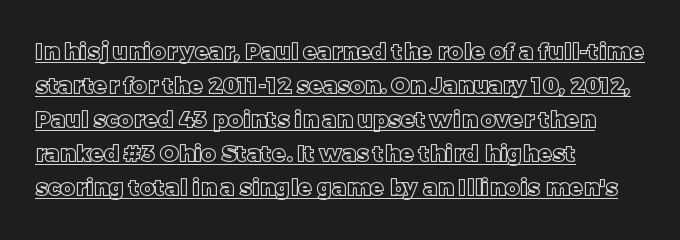
This sample keeps an unexceptional amount of space between lines. A roman cut, with each character standing at attention. A baseline rule has been typeset under these characters. Horizontal alignment here is leftward, the default for most running prose. The type is set solid horizontally, with unmodified tracking.
